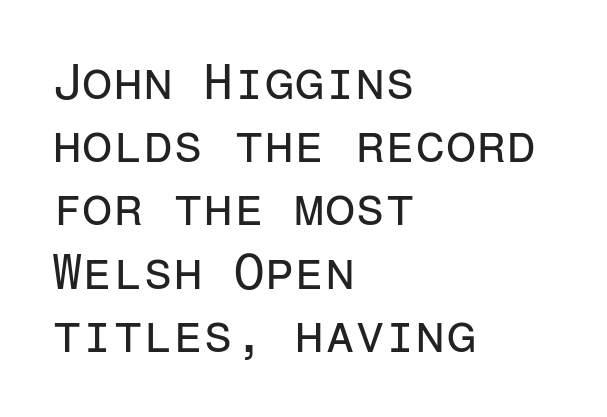
The baseline area is clear. Layout note: lines flush left. Serifs: no, the terminals of the letterforms are clean. Ordinary non-slanted type is in use. The strokes carry an ordinary text weight at most.
